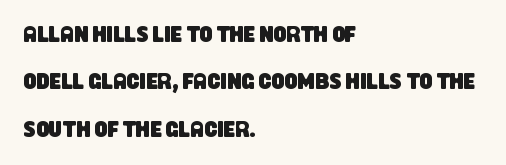
The image shows 23 px text type; set left-aligned, loose line spacing (2.06x), normal letter spacing, not underlined.
